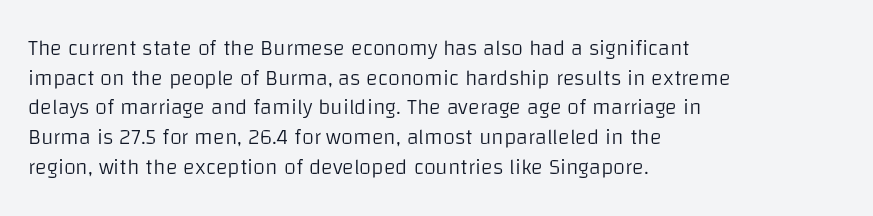
The image shows 22 px text type, upright; set left-aligned, normal line spacing (1.35x), normal letter spacing, not underlined.
